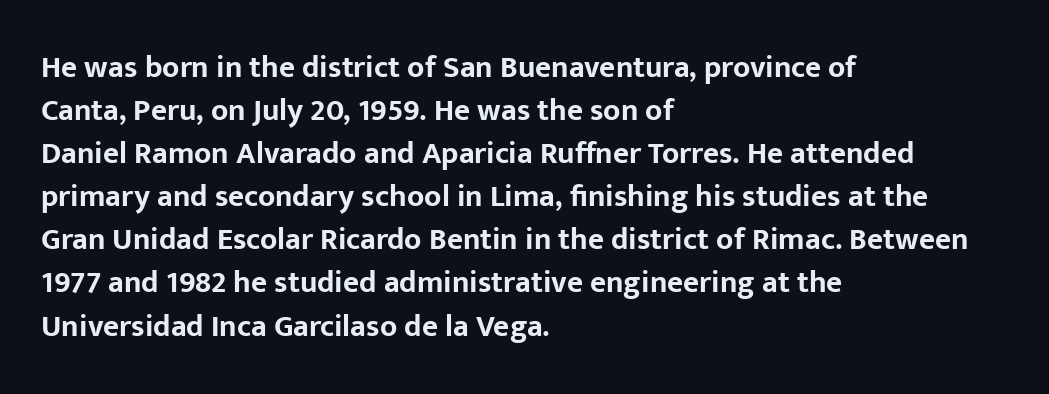
The image shows 31 px bold sans-serif type, upright; set left-aligned, normal line spacing (1.39x), normal letter spacing, not underlined; low stroke contrast and a medium x-height.
